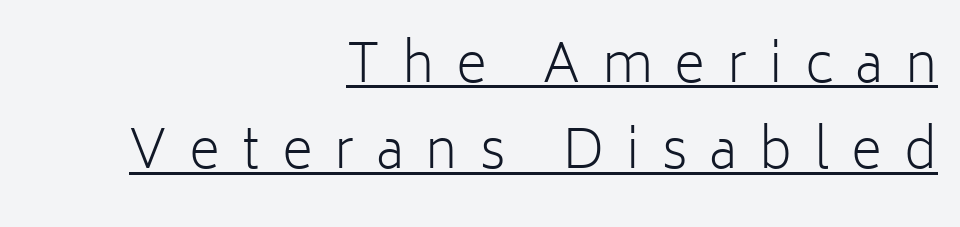
Note the varied advance widths — an 'i' is clearly narrower than an 'm'. Examine the stroke ends and you'll find no serifs. Designer's note — italics off, roman on. A quiet, ordinary-to-light weight characterises the typeface. The passage shown stacks its lines at a standard gap.
